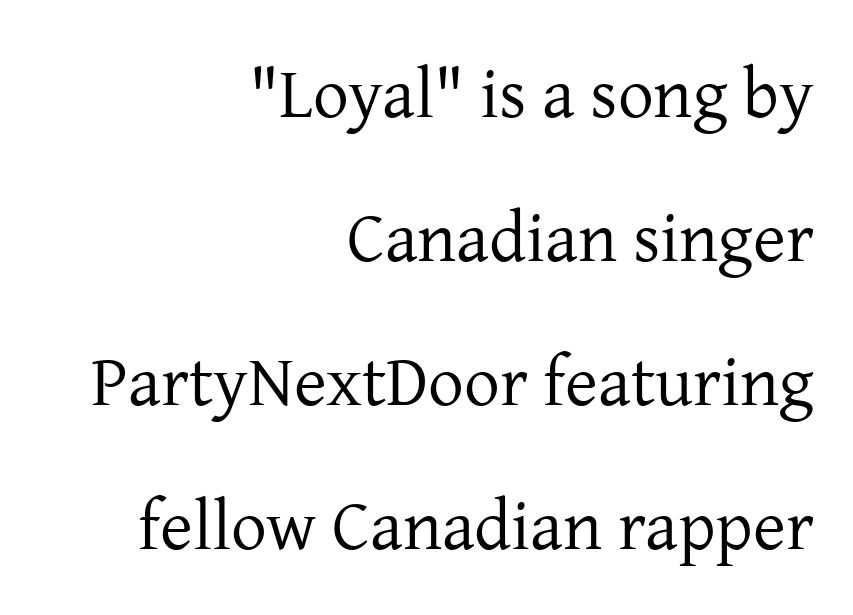
Underline: absent. This reads as an unemphasized weight, regular at the heaviest. This sample uses an upright cut, with every glyph sitting square on the baseline. Nobody touched the tracking dial on this one.
